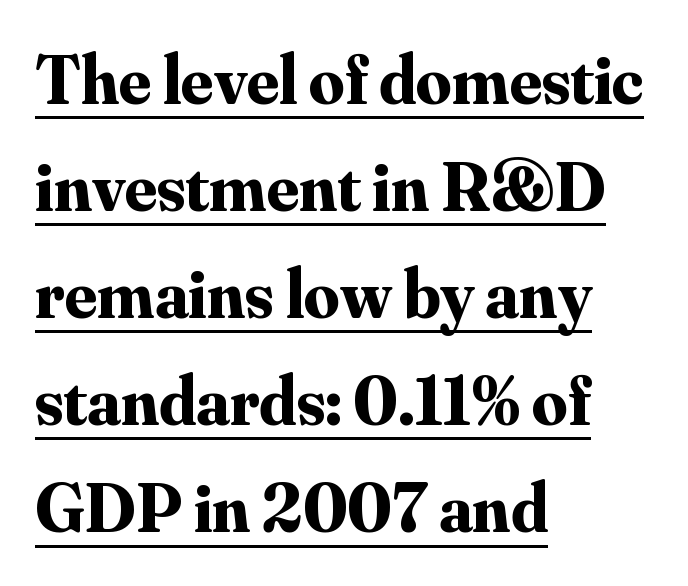
The image shows 70 px bold serif type, upright; set left-aligned, normal line spacing (1.53x), normal letter spacing, underlined; medium stroke contrast and a small x-height.
